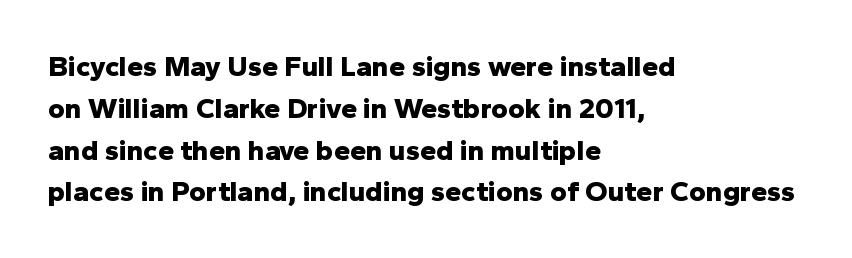
How would I describe the line gaps? Plain and ordinary. These lines are set flush left with a ragged right edge. A clean baseline with only descenders dipping below it. Every letter is thick-stroked: bold, no question.
